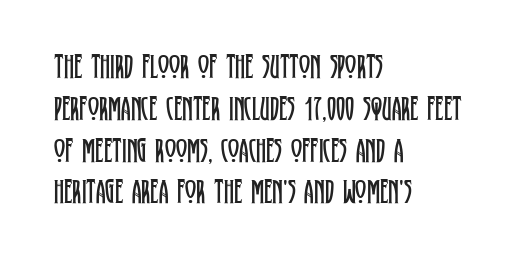
The image shows 34 px regular-weight, condensed serif type, upright; set left-aligned, line spacing 1.23x, normal letter spacing, not underlined; low stroke contrast and a large x-height.
